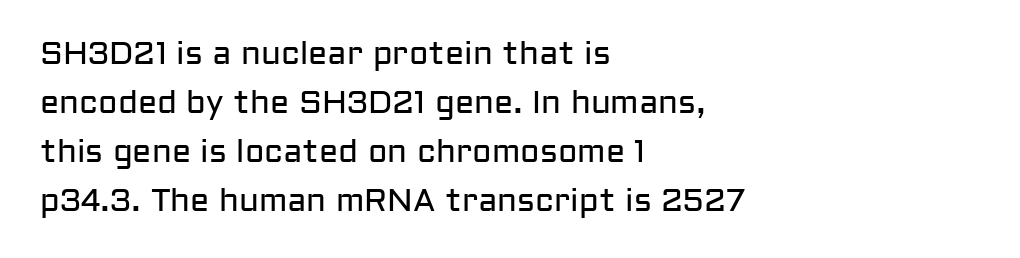
The image shows 32 px regular-weight sans-serif type, upright; set left-aligned, normal line spacing (1.53x), normal letter spacing, not underlined; low stroke contrast and a medium x-height.
